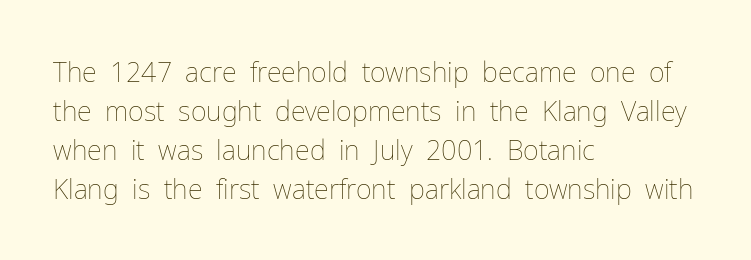
Nothing heavy about these letters — not bold at all. The block of text has a typical density, with ordinary space between rows. Posture: straight, roman, zero tilt. Quick note: underline off. The letterforms sit shoulder to shoulder at normal distance.
